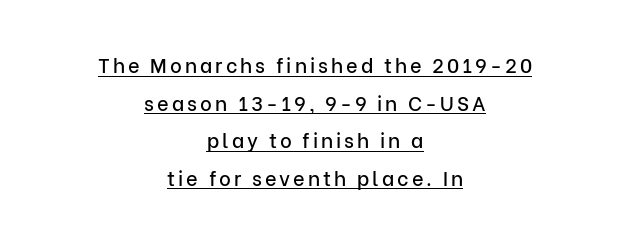
Typeset on center — no edge is straight. Like a heading marked for emphasis, these lines bear an underscore. If you drew a line through each stem, it would be perfectly vertical.
